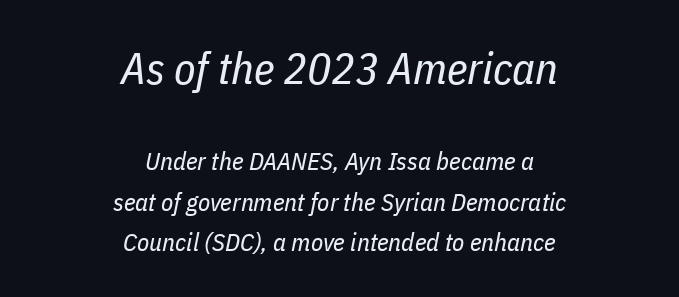
Q: Is the text bold? A: No.
Q: Is the text italic (slanted)? A: Yes, it leans right by about 11 degrees.
Q: Is the text underlined? A: No.
Q: How is the paragraph aligned? A: Centered.
Q: Is the spacing between letters normal or unusually wide? A: Normal.
Q: Is the spacing between lines tight, normal or loose? A: Normal.
Q: Which block of text is set in a larger size, the first (top) or the second (bottom)? A: The first (top) one.
Q: Width (condensed, normal, or wide)? A: Condensed.
Q: Stroke contrast? A: Low.
Q: x-height? A: Medium.
Q: Monospaced? A: No.
